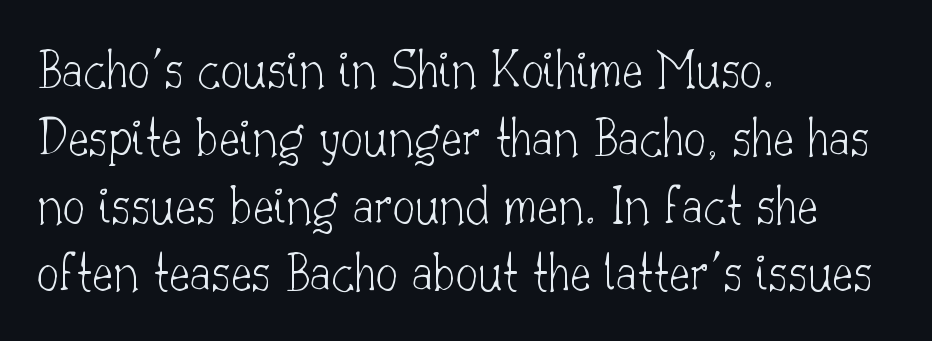
Stroke terminals: seriffed. The face used here is proportionally spaced, like ordinary book or web type. Rule under the text: the space is simply empty. Line beginnings align vertically; line endings do not. This is the regular roman posture of the typeface. Tracking value appears to be zero — textbook default spacing.
